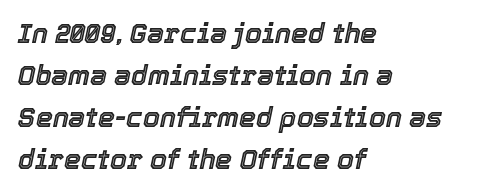
{"italic": "yes", "lean": "right", "slant_degrees": 12, "underline": "no", "align": "left", "line_spacing": "normal", "line_spacing_ratio": 1.56, "letter_spacing": "normal", "letter_spacing_em": 0.0, "glyph_px": 27}
